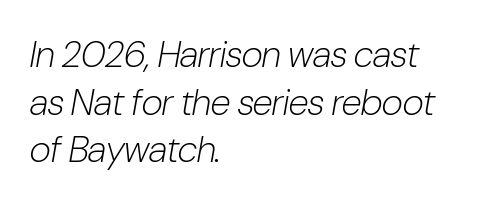
{"italic": "yes", "lean": "right", "slant_degrees": 10, "bold": "no", "weight": "light", "width": "condensed", "stroke_contrast": "low", "x_height": "medium", "monospaced": "no", "underline": "no", "align": "left", "line_spacing": "normal", "line_spacing_ratio": 1.29, "letter_spacing": "normal", "letter_spacing_em": 0.0, "glyph_px": 37}
